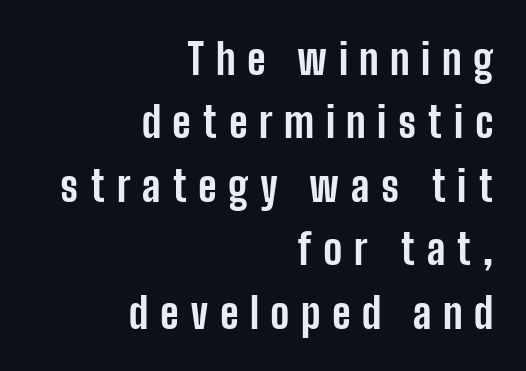
The image shows 42 px bold, condensed sans-serif type, upright; set right-aligned, normal line spacing (1.51x), unusually wide letter spacing (+0.27 em), not underlined; low stroke contrast and a medium x-height.
